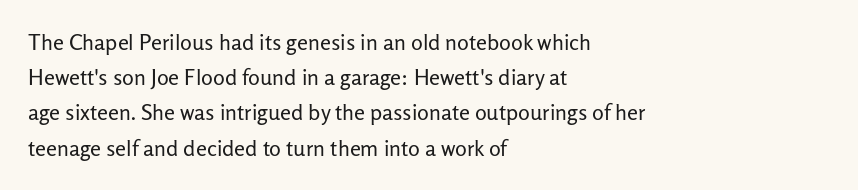
Q: Is the text bold? A: No.
Q: Is the text italic (slanted)? A: No, it is upright.
Q: Is the text underlined? A: No.
Q: How is the paragraph aligned? A: Left-aligned.
Q: Is the spacing between letters normal or unusually wide? A: Normal.
Q: Is the spacing between lines tight, normal or loose? A: Normal.
